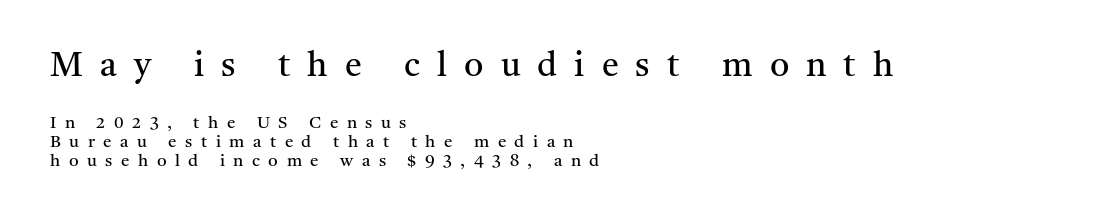
The image shows 34 px regular-weight serif type, upright; set left-aligned, tight line spacing (1.11x), unusually wide letter spacing (+0.5 em), not underlined; the first (top) block is 2.0x larger; medium stroke contrast and a medium x-height.
